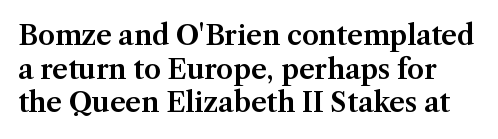
{"italic": "no", "underline": "no", "line_spacing": "normal", "line_spacing_ratio": 1.25, "letter_spacing": "normal", "letter_spacing_em": 0.0, "glyph_px": 27}
